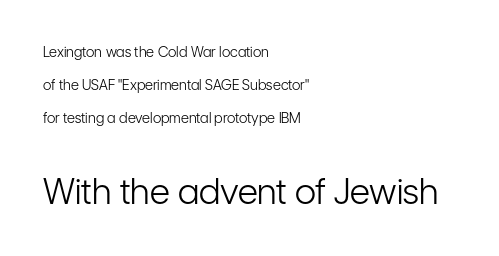
Q: Is the text bold? A: No.
Q: Is the text italic (slanted)? A: No, it is upright.
Q: Is the typeface a serif or a sans-serif typeface? A: Sans-serif.
Q: Is the text underlined? A: No.
Q: How is the paragraph aligned? A: Left-aligned.
Q: Is the spacing between letters normal or unusually wide? A: Normal.
Q: Is the spacing between lines tight, normal or loose? A: Loose.
Q: Which block of text is set in a larger size, the first (top) or the second (bottom)? A: The second (bottom) one.
Q: Width (condensed, normal, or wide)? A: Condensed.
Q: Stroke contrast? A: Low.
Q: x-height? A: Medium.
Q: Monospaced? A: No.
